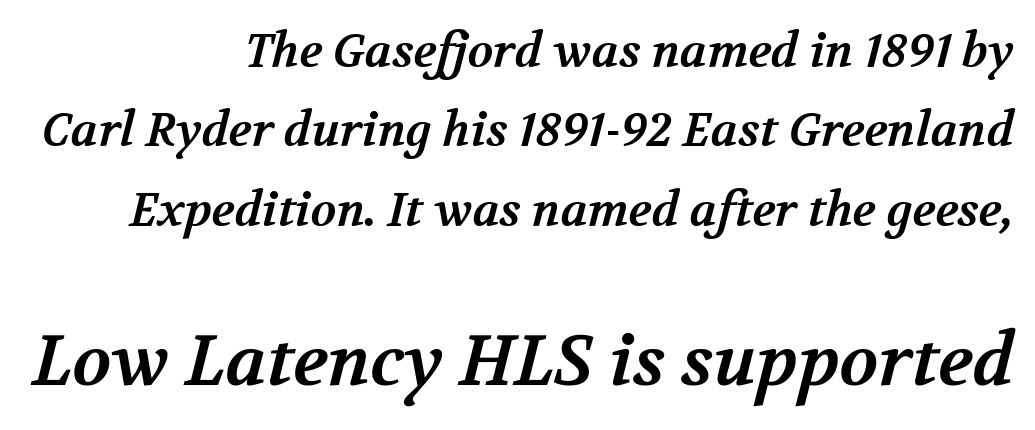
Typesetter's note: full bold, strokes at maximum text heaviness. Interline gaps are of average width in this sample. The passage shown is typed in a proportional face where columns would drift. This is serif lettering, the kind often seen in printed books.
